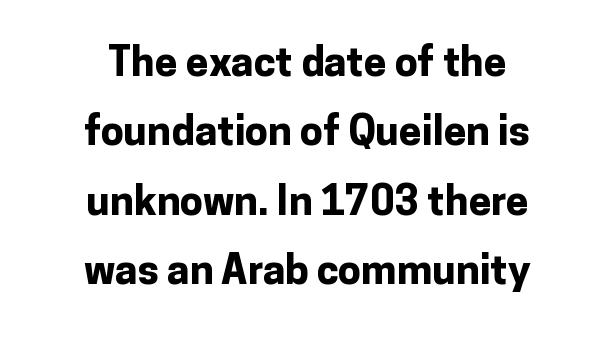
{"serif": "no", "italic": "no", "bold": "yes", "weight": "bold", "width": "normal", "stroke_contrast": "low", "x_height": "medium", "monospaced": "no", "underline": "no", "align": "center", "line_spacing": "normal", "line_spacing_ratio": 1.69, "letter_spacing": "normal", "letter_spacing_em": 0.0, "glyph_px": 41}
